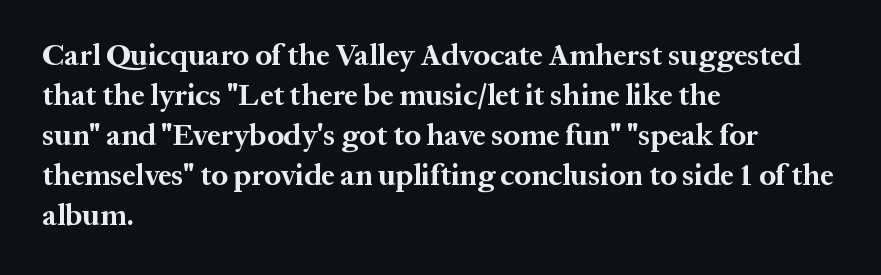
{"serif": "yes", "italic": "no", "bold": "yes", "weight": "bold", "width": "normal", "stroke_contrast": "medium", "x_height": "medium", "monospaced": "no", "underline": "no", "align": "left", "line_spacing": "normal", "line_spacing_ratio": 1.33, "letter_spacing": "normal", "letter_spacing_em": 0.0, "glyph_px": 30}
